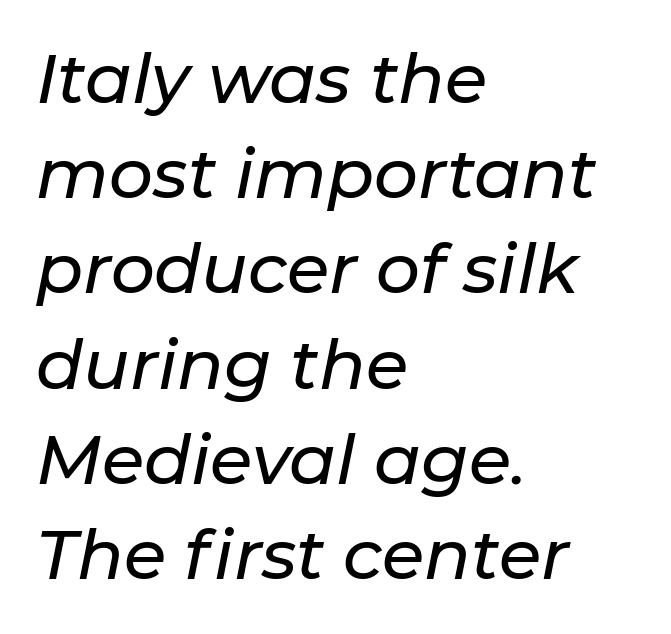
The passage shown is not underscored anywhere. All the whitespace from short lines collects on the right. A typesetter would mark this as italic. The letters sit at their default tracking, neither squeezed nor spread. Varying glyph widths throughout — classic text-font behaviour.
